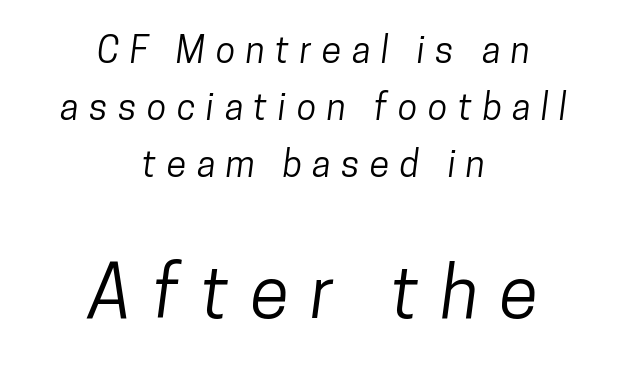
A centered setting, common on invitations and titles, is used for this passage. Tracking here is generous; glyphs stand well apart from one another. The rendering uses natural spacing where letterforms have individual widths. In terms of letterform style, serifs are entirely absent.
